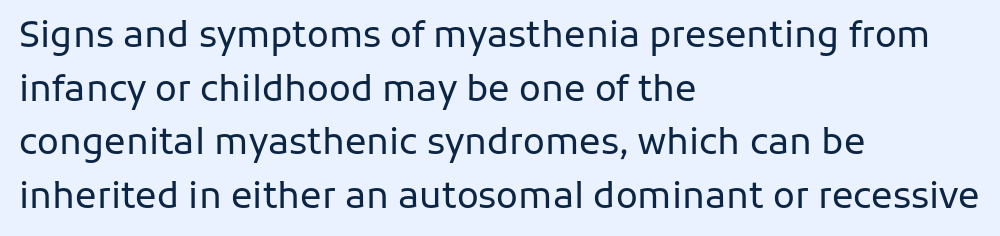
{"serif": "no", "italic": "no", "bold": "no", "weight": "regular", "width": "normal", "stroke_contrast": "low", "x_height": "medium", "monospaced": "no", "underline": "no", "align": "left", "line_spacing": "normal", "line_spacing_ratio": 1.49, "letter_spacing": "normal", "letter_spacing_em": 0.0, "glyph_px": 36}
